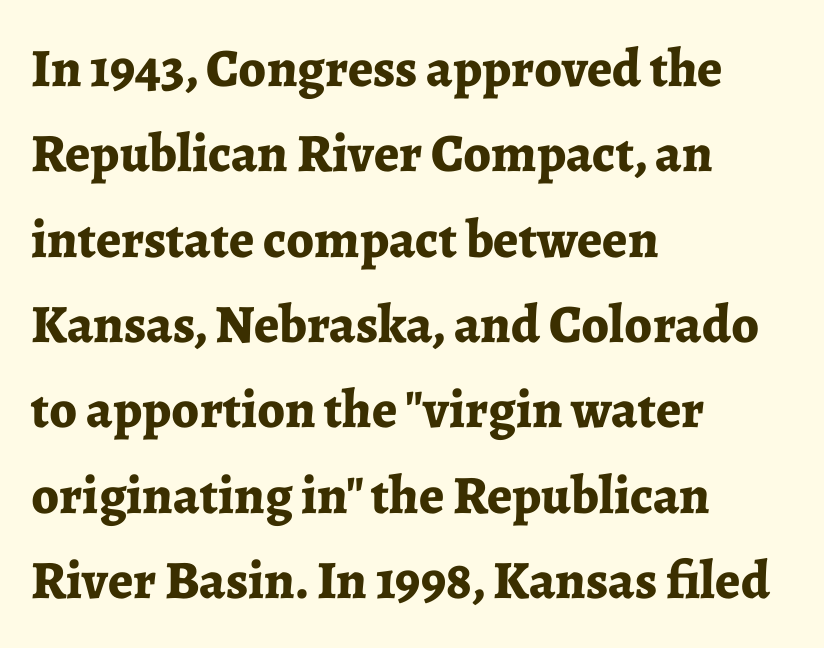
Q: Is the text bold? A: Yes.
Q: Is the text italic (slanted)? A: No, it is upright.
Q: Is the typeface a serif or a sans-serif typeface? A: Serif.
Q: Is the text underlined? A: No.
Q: How is the paragraph aligned? A: Left-aligned.
Q: Is the spacing between letters normal or unusually wide? A: Normal.
Q: Is the spacing between lines tight, normal or loose? A: Normal.
Q: Width (condensed, normal, or wide)? A: Normal.
Q: Stroke contrast? A: Low.
Q: x-height? A: Medium.
Q: Monospaced? A: No.
